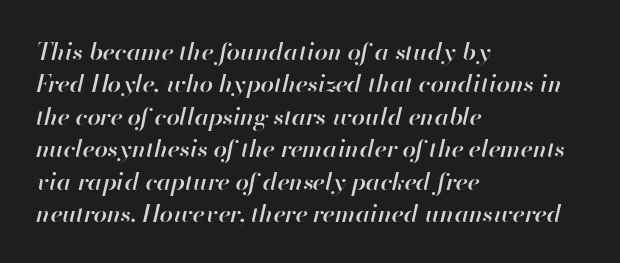
Q: Is the text bold? A: Semi-bold.
Q: Is the text italic (slanted)? A: Yes, it leans right by about 13 degrees.
Q: Is the text underlined? A: No.
Q: How is the paragraph aligned? A: Left-aligned.
Q: Is the spacing between letters normal or unusually wide? A: Normal.
Q: Is the spacing between lines tight, normal or loose? A: Normal.
